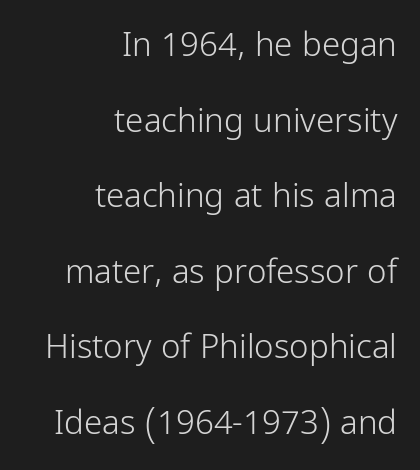
{"serif": "no", "italic": "no", "bold": "no", "weight": "light", "width": "condensed", "stroke_contrast": "low", "x_height": "medium", "monospaced": "no", "underline": "no", "align": "right", "line_spacing": "loose", "line_spacing_ratio": 2.29, "letter_spacing": "normal", "letter_spacing_em": 0.0, "glyph_px": 33}
